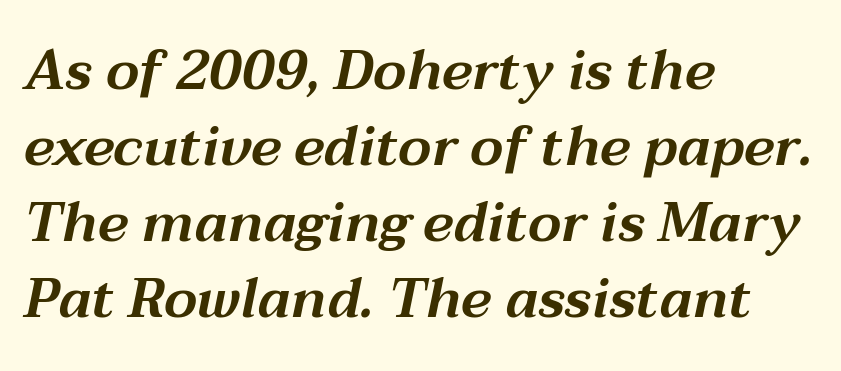
Q: Is the text italic (slanted)? A: Yes, it leans right by about 12 degrees.
Q: Is the text underlined? A: No.
Q: How is the paragraph aligned? A: Left-aligned.
Q: Is the spacing between letters normal or unusually wide? A: Normal.
Q: Is the spacing between lines tight, normal or loose? A: Normal.
Q: Width (condensed, normal, or wide)? A: Wide.
Q: Stroke contrast? A: Medium.
Q: x-height? A: Medium.
Q: Monospaced? A: No.
